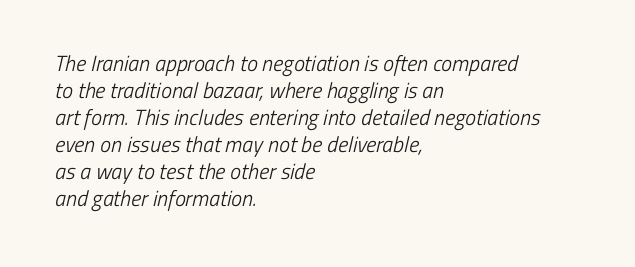
This sample uses plain, unmodified letter spacing. The compositor pushed each line to the left boundary. Descenders hang freely into open space. Compared with a typical body face, this is equally light or lighter still.
